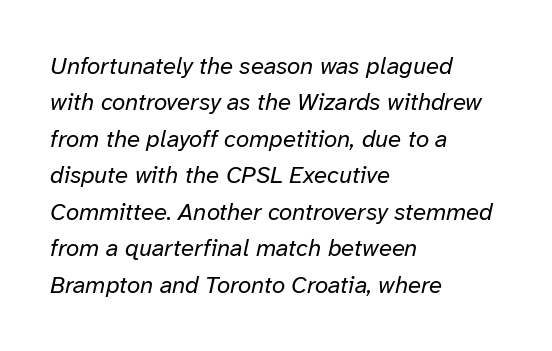
Left-aligned paragraph, ragged on the right. Vertically, the passage feels balanced, rows spaced as you'd expect. Is the stroke heavy? The answer is a plain regular-or-lighter. Descenders hang freely into open space. The typography opts for an oblique posture over an upright one. The letterforms sit shoulder to shoulder at normal distance.
